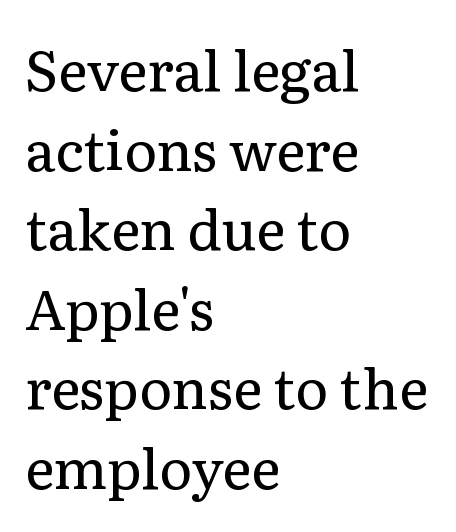
{"serif": "yes", "italic": "no", "bold": "no", "weight": "regular", "width": "normal", "stroke_contrast": "low", "x_height": "medium", "monospaced": "no", "underline": "no", "align": "left", "line_spacing": "normal", "line_spacing_ratio": 1.42, "letter_spacing": "normal", "letter_spacing_em": 0.0, "glyph_px": 56}
